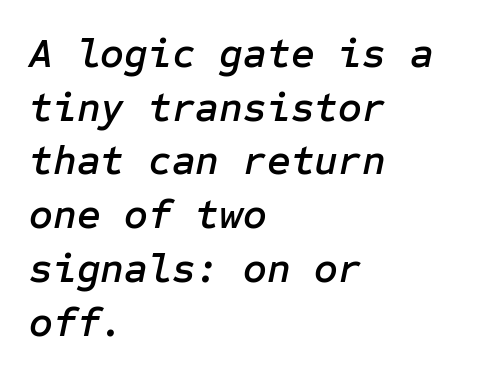
Q: Is the text italic (slanted)? A: Yes, it leans right by about 12 degrees.
Q: Is the text underlined? A: No.
Q: How is the paragraph aligned? A: Left-aligned.
Q: Is the spacing between letters normal or unusually wide? A: Normal.
Q: Is the spacing between lines tight, normal or loose? A: Normal.
Q: Width (condensed, normal, or wide)? A: Normal.
Q: Stroke contrast? A: Low.
Q: x-height? A: Medium.
